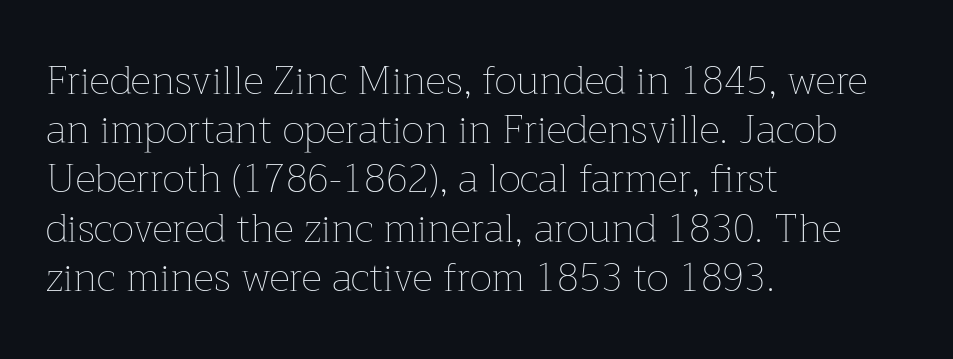
The rendering keeps characters at their native spacing. Rendered with straight, roman letterforms. A typesetter would call this proportional, since set widths differ per character. In CSS terms this would be text-align: left. Just letters on the line, the space beneath them empty.
